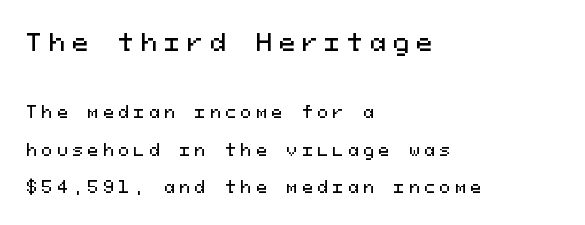
The type is letterspaced generously, with wide tracking. Each row of text sits above clean, open space. Reading top to bottom, the characters get smaller at the block break. The rag falls on the right side of this text block.
